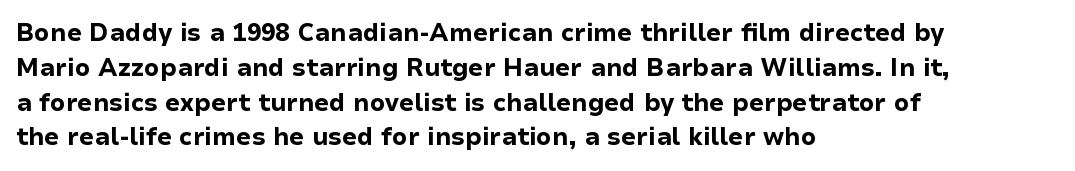
Q: Is the text bold? A: Yes.
Q: Is the text italic (slanted)? A: No, it is upright.
Q: Is the text underlined? A: No.
Q: How is the paragraph aligned? A: Left-aligned.
Q: Is the spacing between letters normal or unusually wide? A: Normal.
Q: Is the spacing between lines tight, normal or loose? A: Normal.
